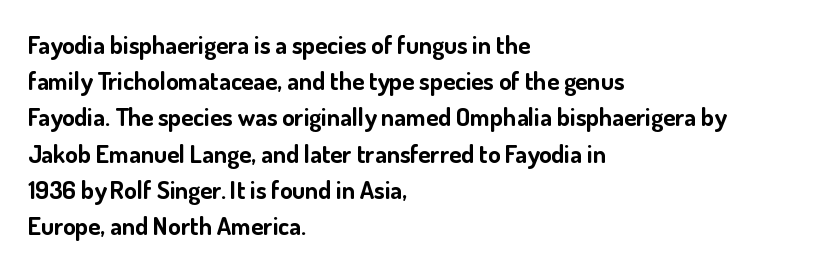
The image shows 25 px bold type, upright; set left-aligned, normal line spacing (1.45x), normal letter spacing, not underlined.
